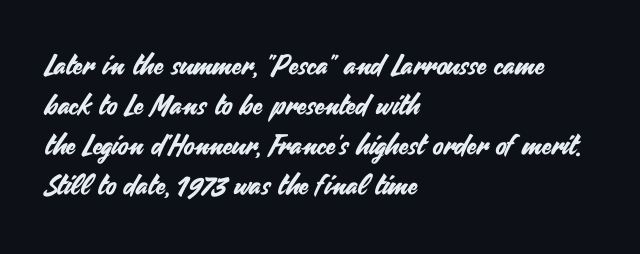
The image shows 28 px sans-serif type; set left-aligned, normal line spacing (1.43x), normal letter spacing, not underlined; medium stroke contrast and a small x-height.
